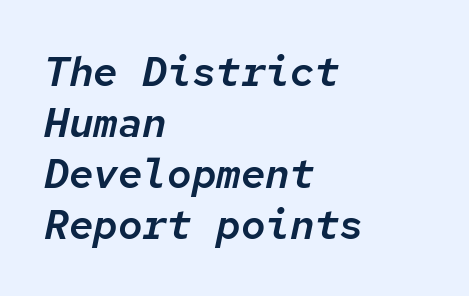
In CSS terms this would be text-align: left. Clear beneath every line of the passage. The passage shown is typed in a monospace face where columns stay perfectly aligned. Is the letter spacing exaggerated? No — it looks like the ordinary default.
